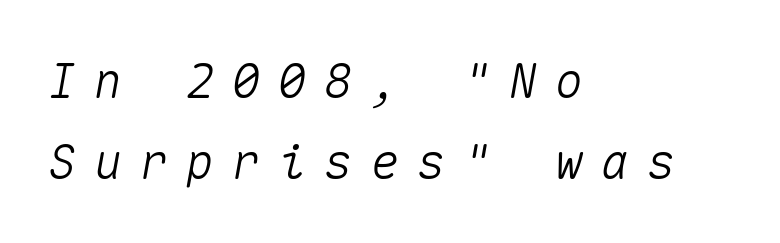
The image shows 48 px text type, italic (leaning right), monospaced; set left-aligned, normal line spacing (1.68x), unusually wide letter spacing (+0.36 em), not underlined; medium stroke contrast and a medium x-height.
